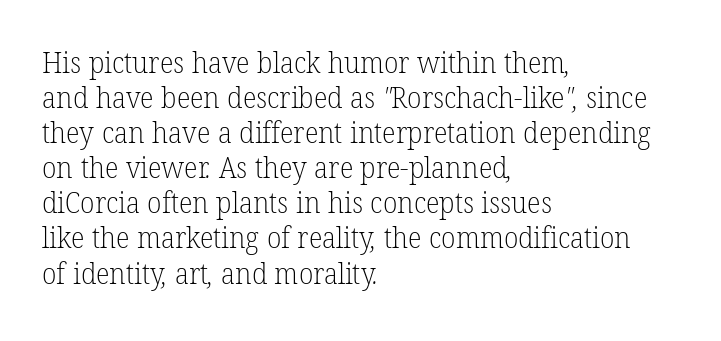
Typographically, this falls in the serif category. Each letter keeps its own natural width here, so spacing adapts to shape. The words here are not underlined. A typesetter would call this zero additional tracking. The lines are quadded left.
